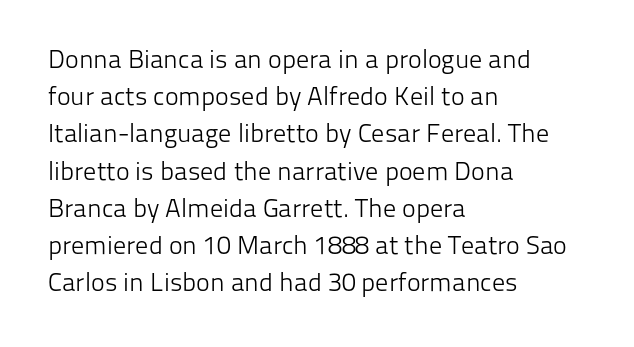
{"italic": "no", "bold": "no", "underline": "no", "align": "left", "line_spacing": "normal", "line_spacing_ratio": 1.43, "letter_spacing": "normal", "letter_spacing_em": 0.0, "glyph_px": 26}
